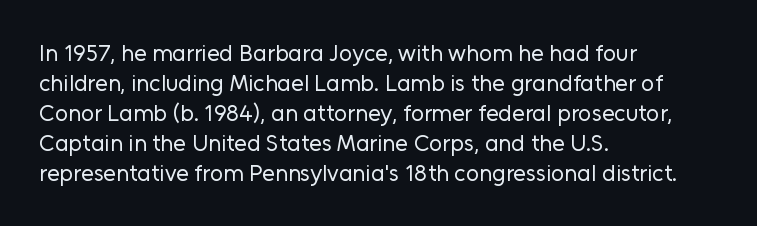
{"italic": "no", "bold": "no", "underline": "no", "align": "left", "line_spacing": "normal", "line_spacing_ratio": 1.3, "letter_spacing": "normal", "letter_spacing_em": 0.0, "glyph_px": 23}
